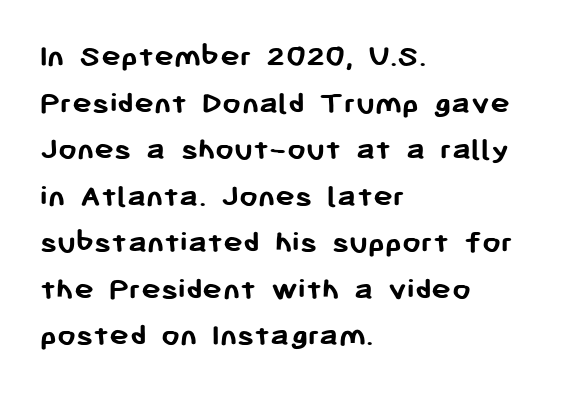
The rows are spaced the way most documents space them. Lines of text with bare space underneath. This rendering employs a face without finishing strokes, i.e., a sans-serif. Short and long lines alike share a common starting point at left.
